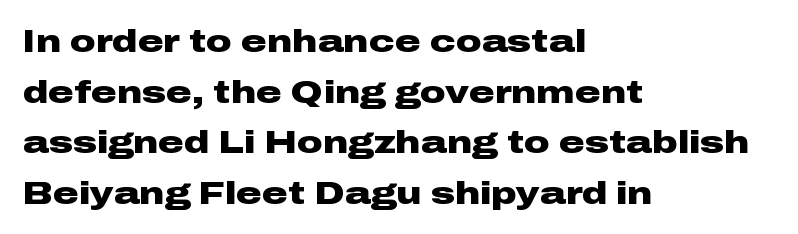
{"serif": "no", "italic": "no", "bold": "yes", "weight": "heavy", "width": "wide", "stroke_contrast": "low", "x_height": "medium", "monospaced": "no", "underline": "no", "align": "left", "line_spacing": "normal", "line_spacing_ratio": 1.58, "letter_spacing": "normal", "letter_spacing_em": 0.0, "glyph_px": 32}
